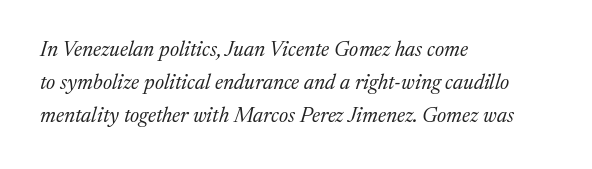
Plain, unruled lines of type. No extra ink here — the face is not bold. Notice how the passage keeps a crisp vertical edge on the left only. The lines sit at an ordinary, default distance from one another. The type is set solid horizontally, with unmodified tracking. An italicized treatment has been applied to the whole sample.
